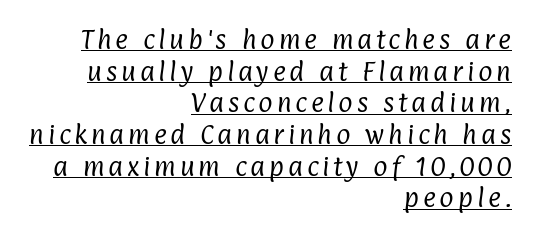
The image shows 22 px text type; set right-aligned, normal line spacing (1.44x), underlined.
